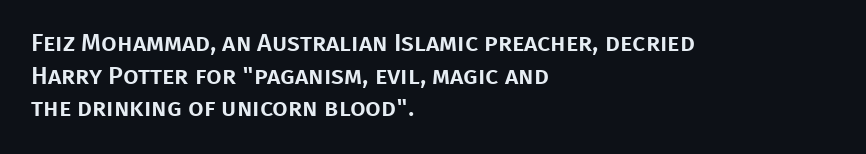
The tracking reads as untouched default to a designer's eye. Has an underline been added? It has not. Where is the straight margin? On the left. A typesetter would call this leading conventional body-copy spacing.
